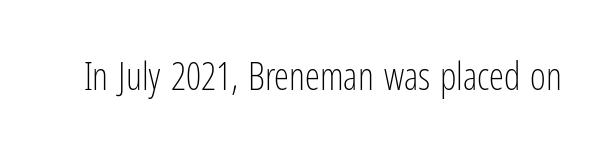
Q: Is the text bold? A: No.
Q: Is the text italic (slanted)? A: No, it is upright.
Q: Is the typeface a serif or a sans-serif typeface? A: Sans-serif.
Q: Is the text underlined? A: No.
Q: Is the spacing between letters normal or unusually wide? A: Normal.
Q: Width (condensed, normal, or wide)? A: Condensed.
Q: Stroke contrast? A: Low.
Q: x-height? A: Medium.
Q: Monospaced? A: No.
